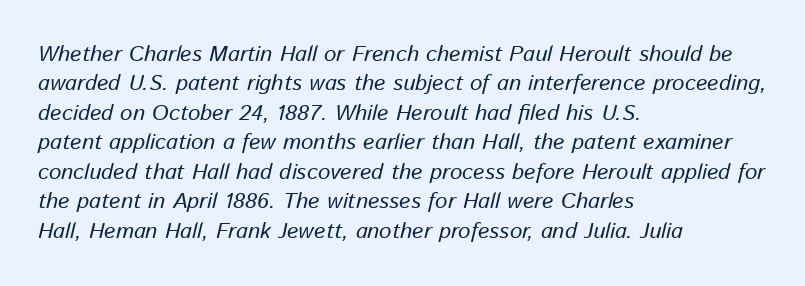
{"italic": "yes", "lean": "right", "slant_degrees": 13, "bold": "no", "underline": "no", "align": "left", "line_spacing": "normal", "line_spacing_ratio": 1.34, "letter_spacing": "normal", "letter_spacing_em": 0.0, "glyph_px": 22}
